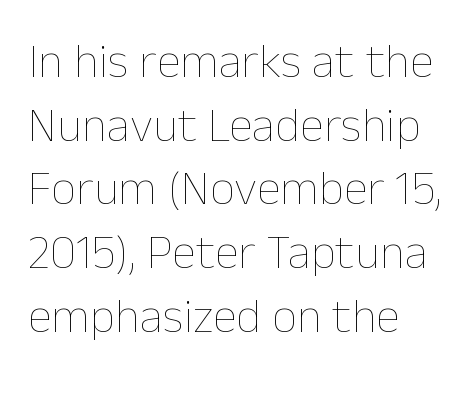
The image shows 49 px thin type, upright; set left-aligned, normal line spacing (1.3x), normal letter spacing, not underlined; low stroke contrast and a medium x-height.
